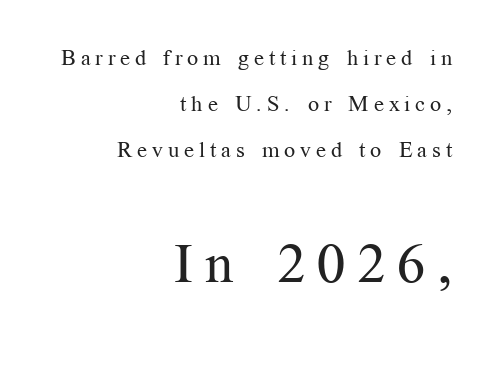
Proportional: the letters do not fall into vertical columns. The designer went with a serif here, giving each stem small feet. Decoration check: the copy has no underline. You could only call the tracking loose — the letters float apart. Visually, the bottom section dominates because its glyphs are scaled up.
